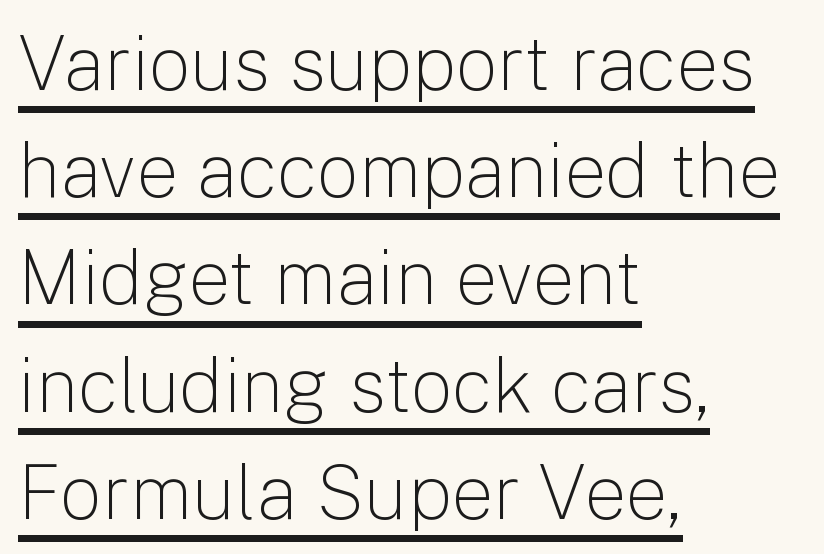
Q: Is the text bold? A: No.
Q: Is the text italic (slanted)? A: No, it is upright.
Q: Is the typeface a serif or a sans-serif typeface? A: Sans-serif.
Q: Is the text underlined? A: Yes.
Q: How is the paragraph aligned? A: Left-aligned.
Q: Is the spacing between letters normal or unusually wide? A: Normal.
Q: Is the spacing between lines tight, normal or loose? A: Normal.
Q: Width (condensed, normal, or wide)? A: Normal.
Q: Stroke contrast? A: Low.
Q: x-height? A: Medium.
Q: Monospaced? A: No.
